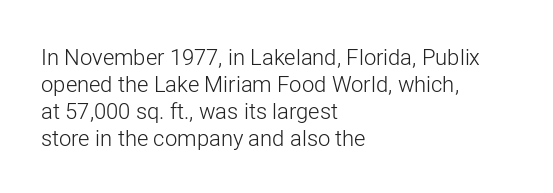
{"italic": "no", "bold": "no", "underline": "no", "align": "left", "line_spacing_ratio": 1.22, "letter_spacing": "normal", "letter_spacing_em": 0.0, "glyph_px": 22}
